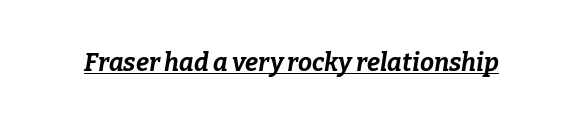
Q: Is the text bold? A: Yes.
Q: Is the text italic (slanted)? A: Yes, it leans right by about 9 degrees.
Q: Is the text underlined? A: Yes.
Q: Is the spacing between letters normal or unusually wide? A: Normal.
